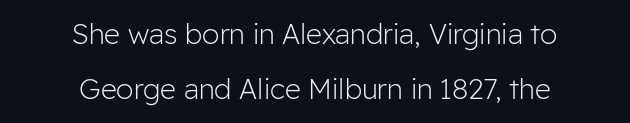
{"serif": "no", "italic": "no", "bold": "no", "weight": "light", "width": "normal", "stroke_contrast": "low", "x_height": "medium", "monospaced": "no", "underline": "no", "align": "center", "line_spacing": "loose", "line_spacing_ratio": 1.98, "letter_spacing": "normal", "letter_spacing_em": 0.0, "glyph_px": 28}
